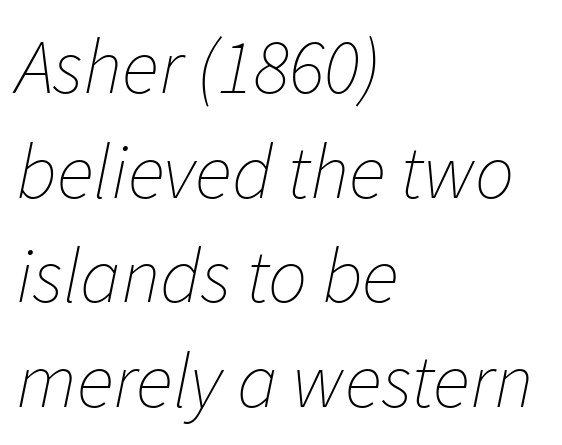
Q: Is the text bold? A: No.
Q: Is the text italic (slanted)? A: Yes, it leans right by about 11 degrees.
Q: Is the text underlined? A: No.
Q: How is the paragraph aligned? A: Left-aligned.
Q: Is the spacing between letters normal or unusually wide? A: Normal.
Q: Is the spacing between lines tight, normal or loose? A: Normal.
Q: Width (condensed, normal, or wide)? A: Normal.
Q: Stroke contrast? A: Low.
Q: x-height? A: Medium.
Q: Monospaced? A: No.
